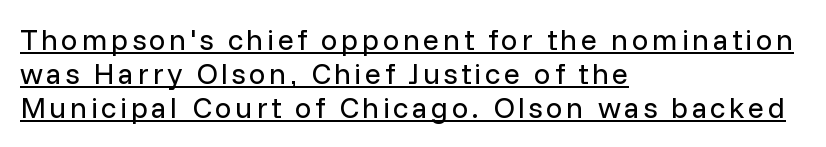
Q: Is the text bold? A: No.
Q: Is the text italic (slanted)? A: No, it is upright.
Q: Is the typeface a serif or a sans-serif typeface? A: Sans-serif.
Q: Is the text underlined? A: Yes.
Q: How is the paragraph aligned? A: Left-aligned.
Q: Is the spacing between lines tight, normal or loose? A: Tight.
Q: Width (condensed, normal, or wide)? A: Normal.
Q: Stroke contrast? A: Low.
Q: x-height? A: Medium.
Q: Monospaced? A: No.
